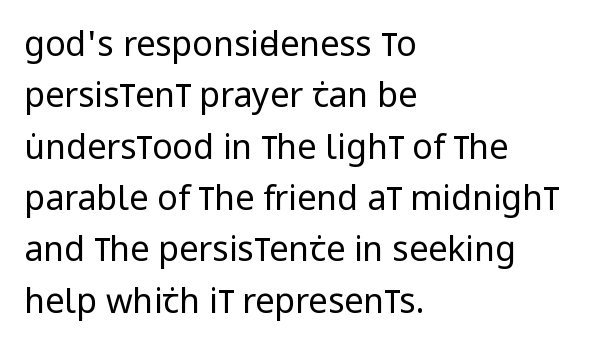
Where is the straight margin? On the left. Weight: regular or lighter. The rendering uses a moderate line-height, typical for paragraphs. Honestly, the letter spacing is just normal — you wouldn't notice it.
